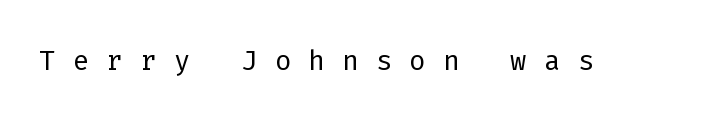
Q: Is the text bold? A: No.
Q: Is the text italic (slanted)? A: No, it is upright.
Q: Is the typeface a serif or a sans-serif typeface? A: Sans-serif.
Q: Is the text underlined? A: No.
Q: Is the spacing between letters normal or unusually wide? A: Unusually wide.
Q: Width (condensed, normal, or wide)? A: Normal.
Q: Stroke contrast? A: Low.
Q: x-height? A: Medium.
Q: Monospaced? A: Yes.
